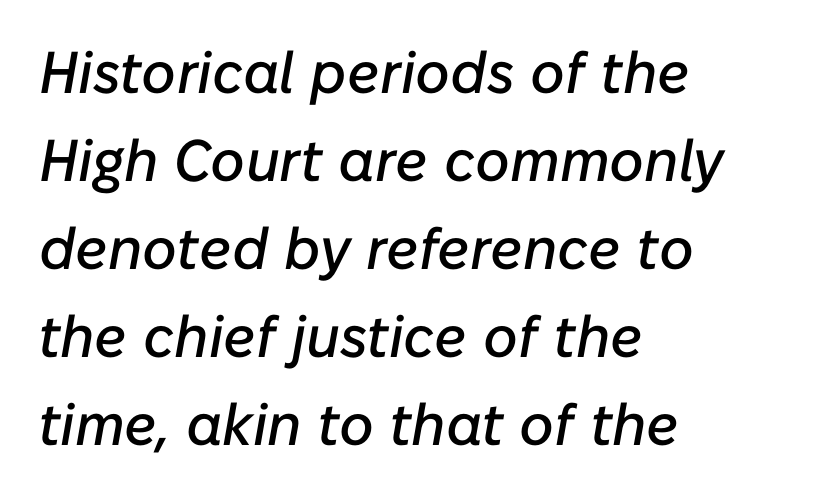
Regarding leading, the lines here are spaced in the standard way. Posture: slanted. Bare-footed words on every line. This rendering leaves character spacing at its baseline value. The setting favours the left margin, as ordinary paragraphs usually do.
